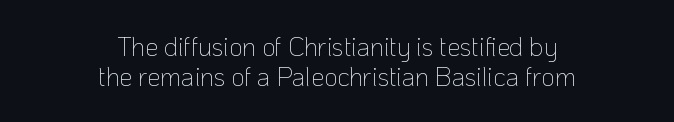
The letters look calm and open, with moderate or lighter stems. Short note: letters normally spaced. Upright lettering throughout. Neither beginnings nor endings align; midpoints do.
